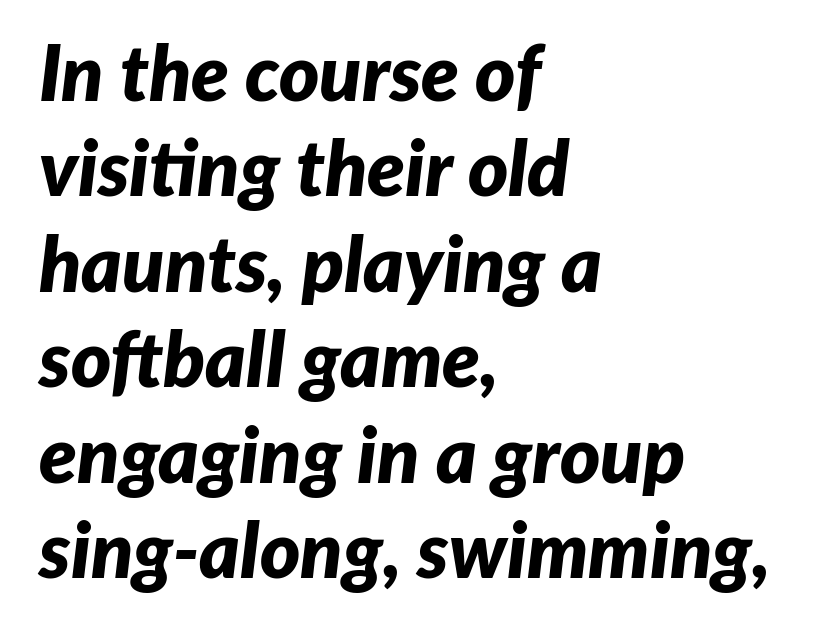
Q: Is the text bold? A: Yes.
Q: Is the text italic (slanted)? A: Yes, it leans right by about 7 degrees.
Q: Is the text underlined? A: No.
Q: How is the paragraph aligned? A: Left-aligned.
Q: Is the spacing between letters normal or unusually wide? A: Normal.
Q: Width (condensed, normal, or wide)? A: Normal.
Q: Stroke contrast? A: Low.
Q: x-height? A: Medium.
Q: Monospaced? A: No.
